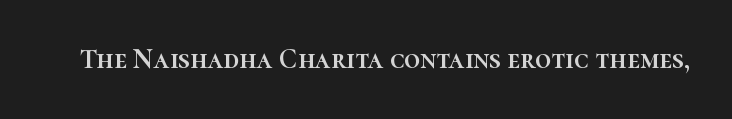
Is there any slant? The stems are plumb. Character widths vary here, with narrow letters taking less room than wide ones. The words here are not underlined. Is the letter spacing exaggerated? No — it looks like the ordinary default.
